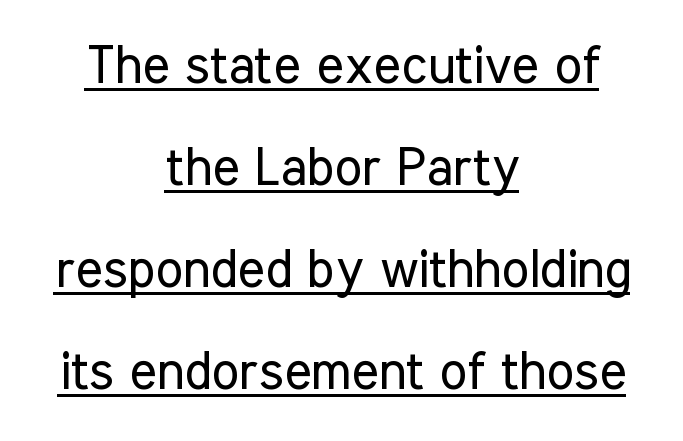
The image shows 52 px regular-weight, condensed sans-serif type, upright; set centered, loose line spacing (1.96x), normal letter spacing, underlined; low stroke contrast and a medium x-height.
